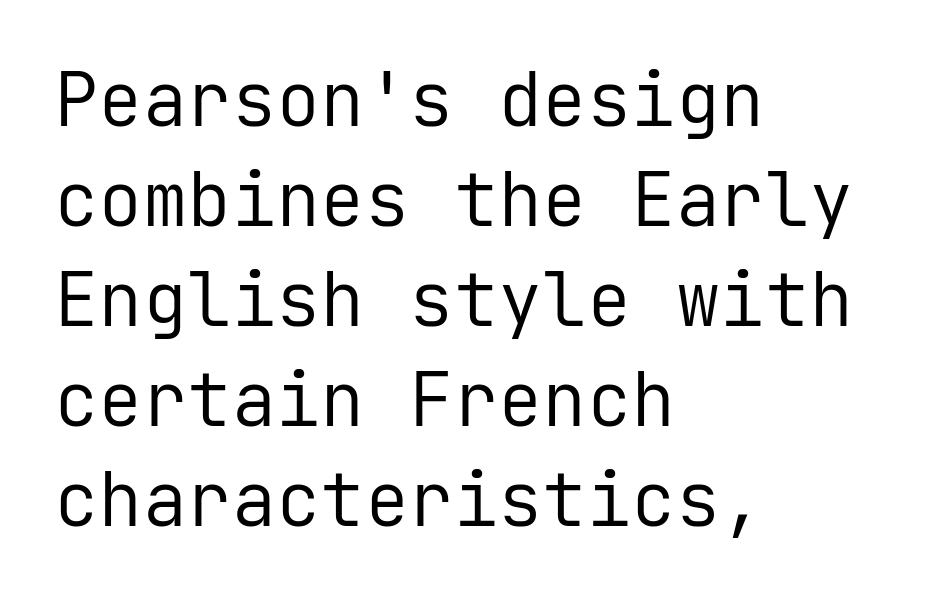
Q: Is the text bold? A: No.
Q: Is the text italic (slanted)? A: No, it is upright.
Q: Is the typeface a serif or a sans-serif typeface? A: Sans-serif.
Q: Is the text underlined? A: No.
Q: How is the paragraph aligned? A: Left-aligned.
Q: Is the spacing between letters normal or unusually wide? A: Normal.
Q: Is the spacing between lines tight, normal or loose? A: Normal.
Q: Width (condensed, normal, or wide)? A: Normal.
Q: Stroke contrast? A: Low.
Q: x-height? A: Medium.
Q: Monospaced? A: Yes.
